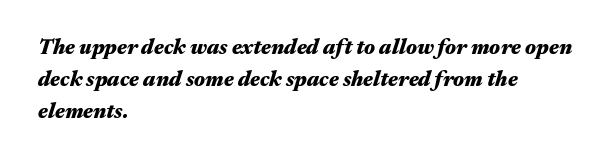
The typography opts for an oblique posture over an upright one. Visually the block forms a straight wall on the left and a jagged coastline on the right. Strong, thick strokes mark this as bold type. Nothing unusual about the tracking: characters are spaced as the font intends. Check under the words: just untouched page. Regular leading.
